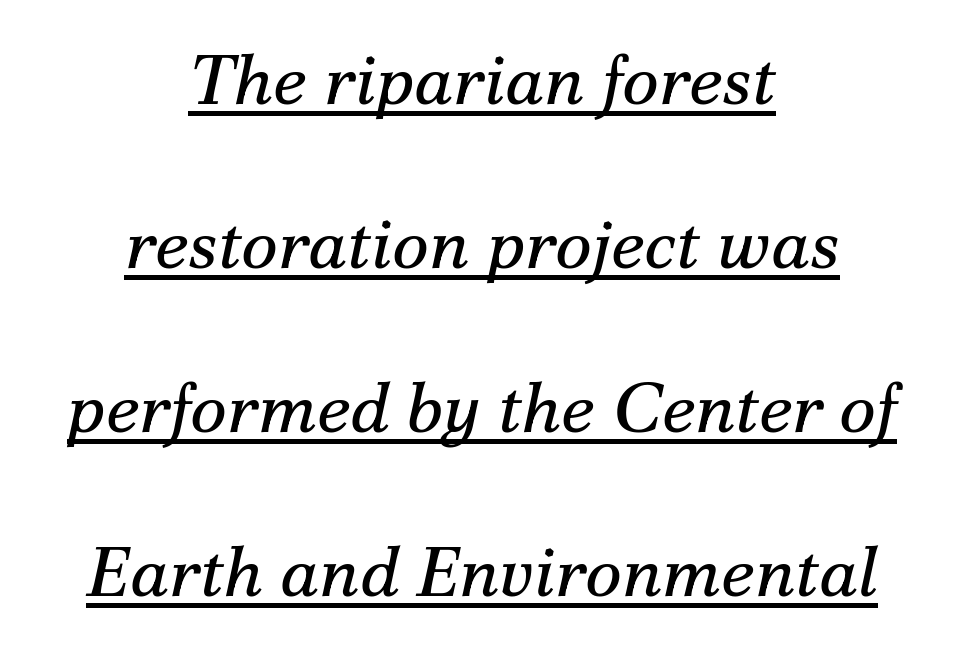
Q: Is the text bold? A: No.
Q: Is the text italic (slanted)? A: Yes, it leans right by about 12 degrees.
Q: Is the typeface a serif or a sans-serif typeface? A: Serif.
Q: Is the text underlined? A: Yes.
Q: How is the paragraph aligned? A: Centered.
Q: Is the spacing between letters normal or unusually wide? A: Normal.
Q: Is the spacing between lines tight, normal or loose? A: Loose.
Q: Width (condensed, normal, or wide)? A: Normal.
Q: Stroke contrast? A: Medium.
Q: x-height? A: Small.
Q: Monospaced? A: No.
